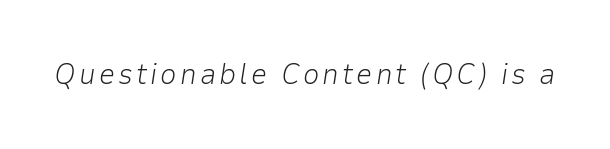
Q: Is the text bold? A: No.
Q: Is the text italic (slanted)? A: Yes, it leans right by about 9 degrees.
Q: Is the text underlined? A: No.
Q: Width (condensed, normal, or wide)? A: Normal.
Q: Stroke contrast? A: Low.
Q: x-height? A: Medium.
Q: Monospaced? A: No.
